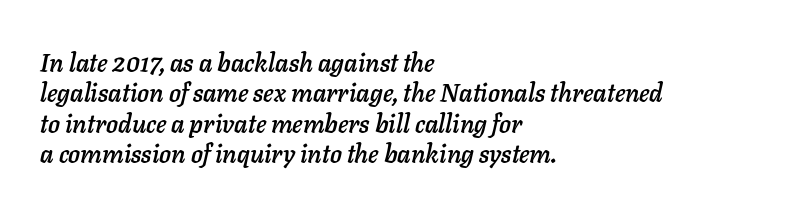
Q: Is the text italic (slanted)? A: Yes, it leans right by about 11 degrees.
Q: Is the text underlined? A: No.
Q: How is the paragraph aligned? A: Left-aligned.
Q: Is the spacing between letters normal or unusually wide? A: Normal.
